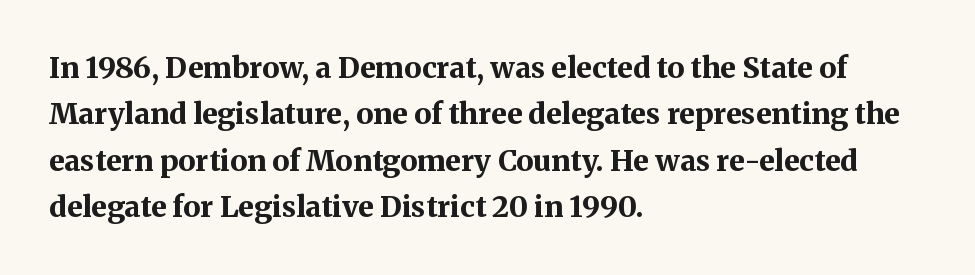
The rag falls on the right side of this text block. You can tell it's not italic because the verticals are truly vertical. Caption: standard tracking, unaltered. Regular leading. The type family on display is of the serif kind.
